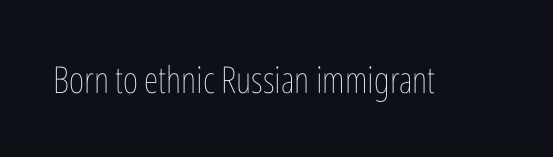
{"italic": "no", "bold": "no", "weight": "thin", "width": "condensed", "stroke_contrast": "low", "x_height": "medium", "monospaced": "no", "underline": "no", "letter_spacing": "normal", "letter_spacing_em": 0.0, "glyph_px": 37}
